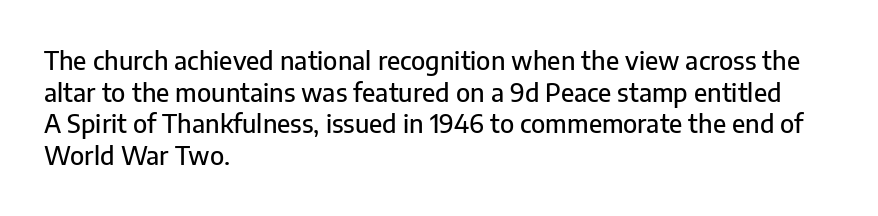
The rows are spaced the way most documents space them. No extra tracking has been applied to these lines. Which margin do the lines hug? The left one — the right edge is uneven. The gap between lines stays unmarked. If you drew a line through each stem, it would be perfectly vertical.
